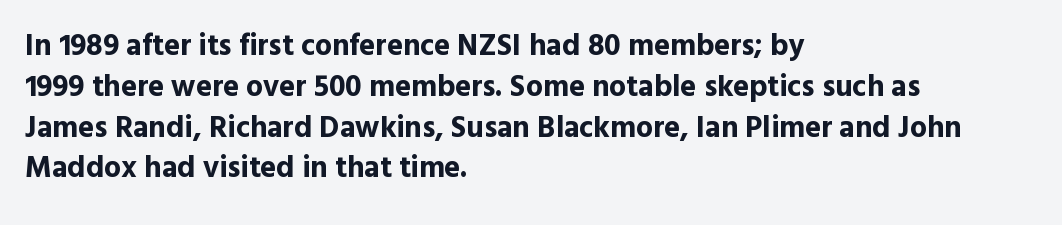
Check the space under the baseline: it is left empty. The horizontal fit of the characters is conventional and even. Plenty of ink on the page — the face is bold. Varying glyph widths throughout — classic text-font behaviour.
